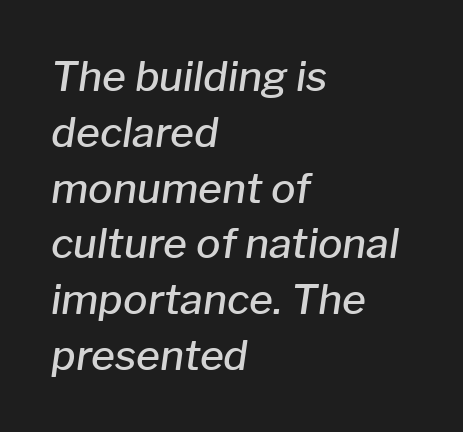
The image shows 41 px semibold type, italic (leaning right); set left-aligned, normal line spacing (1.36x), normal letter spacing, not underlined; low stroke contrast and a medium x-height.
